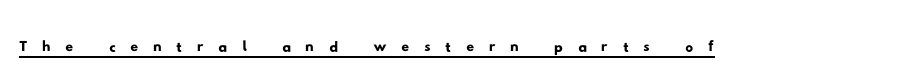
{"serif": "no", "width": "wide", "stroke_contrast": "low", "x_height": "small", "monospaced": "no", "underline": "yes", "letter_spacing": "wide", "letter_spacing_em": 0.37, "glyph_px": 39}
